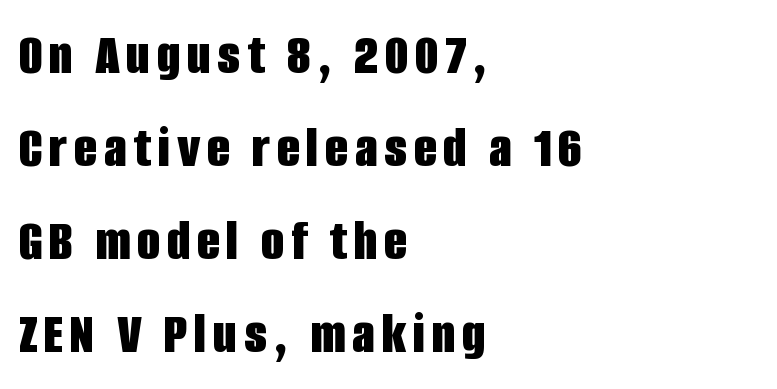
The image shows 60 px bold, condensed sans-serif type, upright; set left-aligned, normal line spacing (1.55x), not underlined; low stroke contrast and a large x-height.
